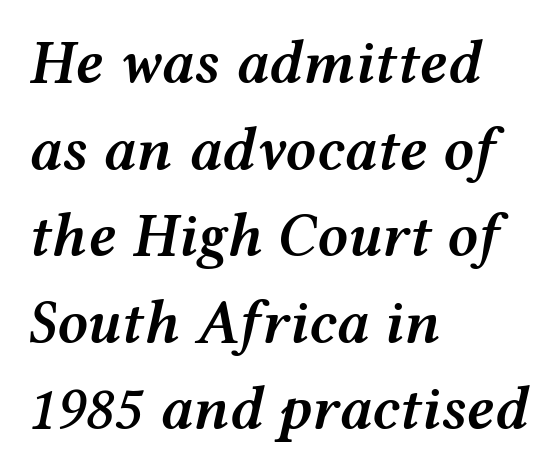
Q: Is the text bold? A: Semi-bold.
Q: Is the text italic (slanted)? A: Yes, it leans right by about 12 degrees.
Q: Is the text underlined? A: No.
Q: How is the paragraph aligned? A: Left-aligned.
Q: Is the spacing between letters normal or unusually wide? A: Normal.
Q: Is the spacing between lines tight, normal or loose? A: Normal.
Q: Width (condensed, normal, or wide)? A: Wide.
Q: Stroke contrast? A: Medium.
Q: x-height? A: Medium.
Q: Monospaced? A: No.
